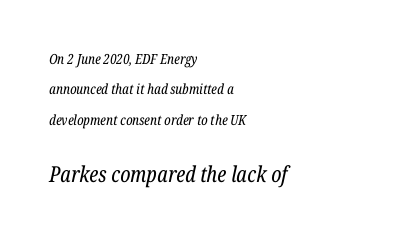
Q: Is the text bold? A: No.
Q: Is the text italic (slanted)? A: Yes, it leans right by about 12 degrees.
Q: Is the text underlined? A: No.
Q: How is the paragraph aligned? A: Left-aligned.
Q: Is the spacing between letters normal or unusually wide? A: Normal.
Q: Is the spacing between lines tight, normal or loose? A: Loose.
Q: Which block of text is set in a larger size, the first (top) or the second (bottom)? A: The second (bottom) one.
